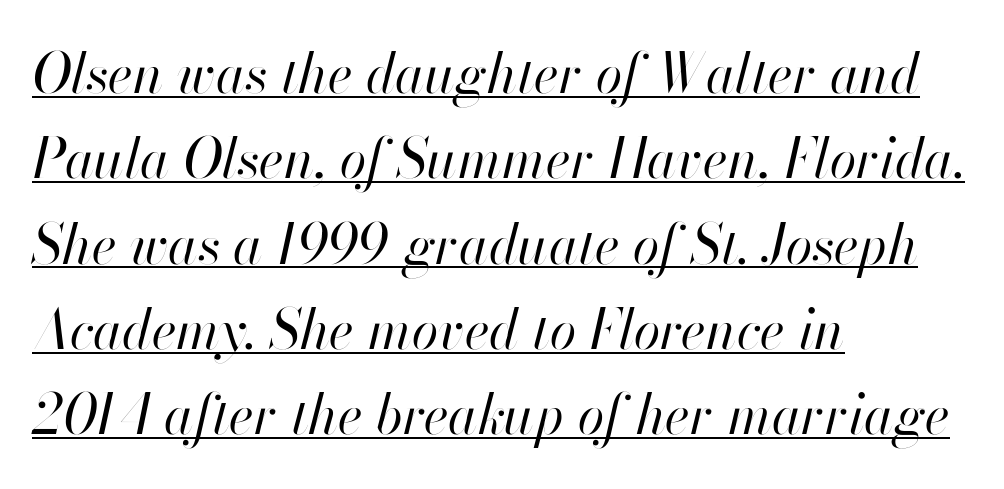
{"italic": "yes", "lean": "right", "slant_degrees": 13, "bold": "no", "weight": "regular", "width": "normal", "stroke_contrast": "high", "x_height": "small", "monospaced": "no", "underline": "yes", "align": "left", "line_spacing": "normal", "line_spacing_ratio": 1.58, "letter_spacing": "normal", "letter_spacing_em": 0.0, "glyph_px": 54}
